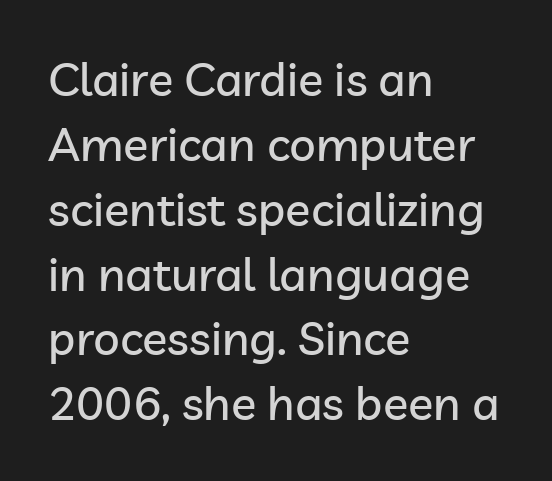
{"serif": "no", "italic": "no", "width": "normal", "stroke_contrast": "low", "x_height": "medium", "monospaced": "no", "underline": "no", "align": "left", "line_spacing": "normal", "line_spacing_ratio": 1.38, "letter_spacing": "normal", "letter_spacing_em": 0.0, "glyph_px": 47}
